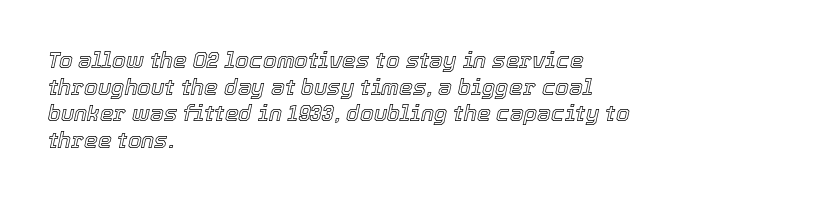
Q: Is the text italic (slanted)? A: Yes, it leans right by about 12 degrees.
Q: Is the text underlined? A: No.
Q: How is the paragraph aligned? A: Left-aligned.
Q: Is the spacing between letters normal or unusually wide? A: Normal.
